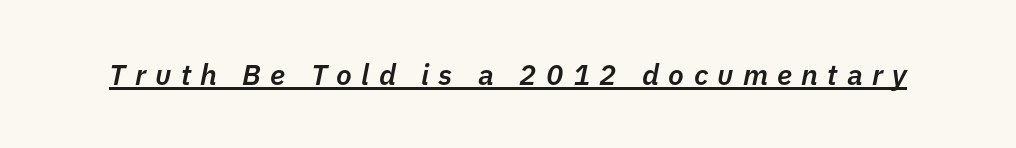
Q: Is the text bold? A: Semi-bold.
Q: Is the text italic (slanted)? A: Yes, it leans right by about 11 degrees.
Q: Is the text underlined? A: Yes.
Q: Is the spacing between letters normal or unusually wide? A: Unusually wide.
Q: Width (condensed, normal, or wide)? A: Normal.
Q: Stroke contrast? A: Low.
Q: x-height? A: Medium.
Q: Monospaced? A: No.
